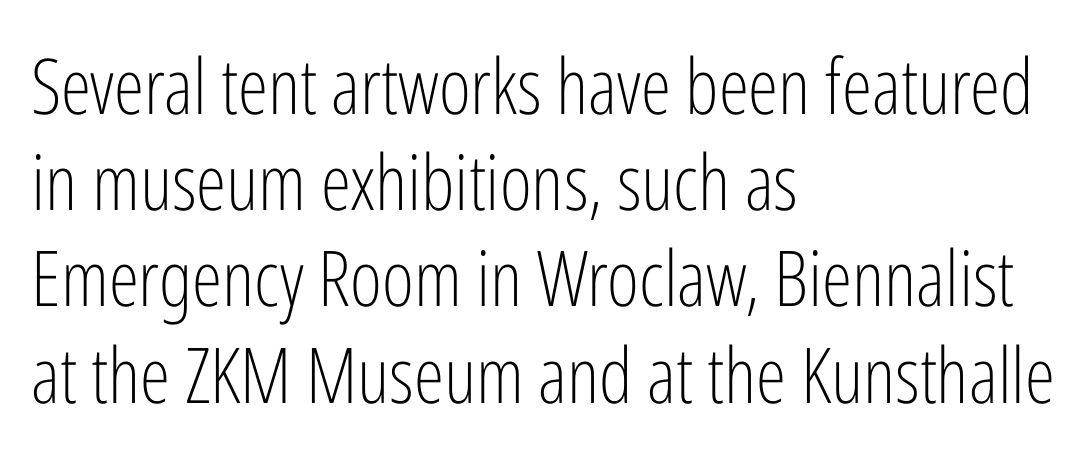
Heft: none added — not bold. Every row of glyphs begins at an identical x-position on the left. Posture: straight, roman, zero tilt. The leading is moderate, giving the passage an even texture.
